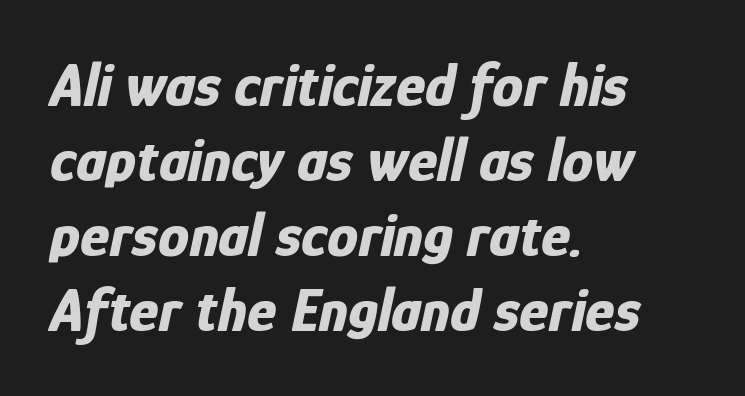
Q: Is the text bold? A: Yes.
Q: Is the text italic (slanted)? A: Yes, it leans right by about 12 degrees.
Q: Is the text underlined? A: No.
Q: How is the paragraph aligned? A: Left-aligned.
Q: Is the spacing between letters normal or unusually wide? A: Normal.
Q: Width (condensed, normal, or wide)? A: Condensed.
Q: Stroke contrast? A: Low.
Q: x-height? A: Medium.
Q: Monospaced? A: No.
